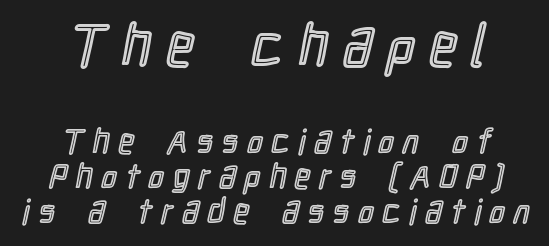
Each line is balanced around a shared central axis. You could not count columns in this text — the font is proportionally spaced. Interline gaps are noticeably narrow in this sample. A clean baseline with only descenders dipping below it. The passage shown begins with its larger block and ends with its smaller one. There is plenty of visible air inserted between adjacent glyphs.
